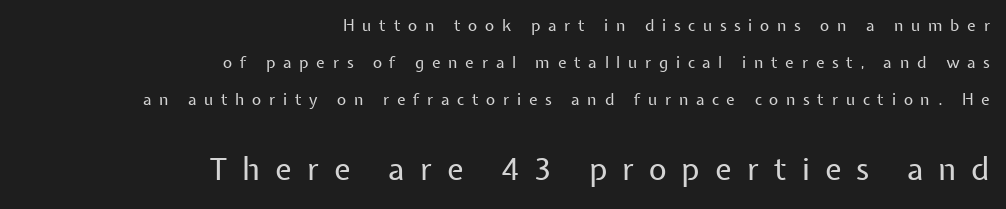
The lines are quadded right. Serifs: no, the terminals of the letterforms are clean. Underlining? Definitely not there. The more generous point size was reserved for the lower chunk.
